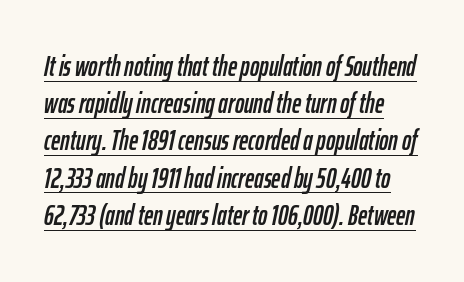
Q: Is the text italic (slanted)? A: Yes, it leans right by about 12 degrees.
Q: Is the text underlined? A: Yes.
Q: Is the spacing between letters normal or unusually wide? A: Normal.
Q: Is the spacing between lines tight, normal or loose? A: Normal.
Q: Width (condensed, normal, or wide)? A: Condensed.
Q: Stroke contrast? A: Low.
Q: x-height? A: Medium.
Q: Monospaced? A: No.
